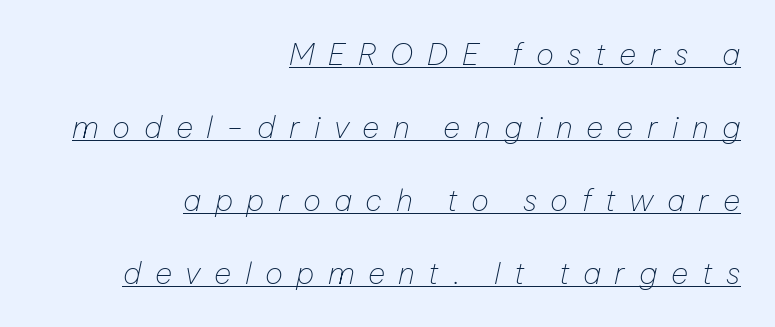
Q: Is the text bold? A: No.
Q: Is the text italic (slanted)? A: Yes, it leans right by about 12 degrees.
Q: Is the text underlined? A: Yes.
Q: How is the paragraph aligned? A: Right-aligned.
Q: Is the spacing between letters normal or unusually wide? A: Unusually wide.
Q: Is the spacing between lines tight, normal or loose? A: Loose.
Q: Width (condensed, normal, or wide)? A: Normal.
Q: Stroke contrast? A: Low.
Q: x-height? A: Medium.
Q: Monospaced? A: No.
